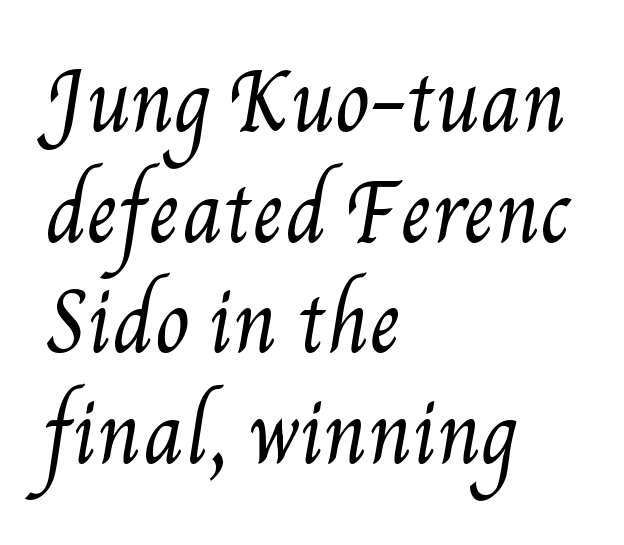
Baseline-to-baseline distance is the conventional proportion of letter height. Looks like regular typesetting: each glyph gets only the width it needs. The horizontal fit of the characters is conventional and even. The area under the type is left untouched. No chunkiness to these letters — they're not bold. Visually the block forms a straight wall on the left and a jagged coastline on the right.
